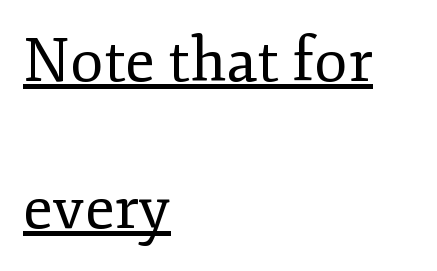
Q: Is the text bold? A: No.
Q: Is the text italic (slanted)? A: No, it is upright.
Q: Is the typeface a serif or a sans-serif typeface? A: Serif.
Q: Is the text underlined? A: Yes.
Q: How is the paragraph aligned? A: Left-aligned.
Q: Is the spacing between letters normal or unusually wide? A: Normal.
Q: Is the spacing between lines tight, normal or loose? A: Loose.
Q: Width (condensed, normal, or wide)? A: Normal.
Q: Stroke contrast? A: Low.
Q: x-height? A: Small.
Q: Monospaced? A: No.
